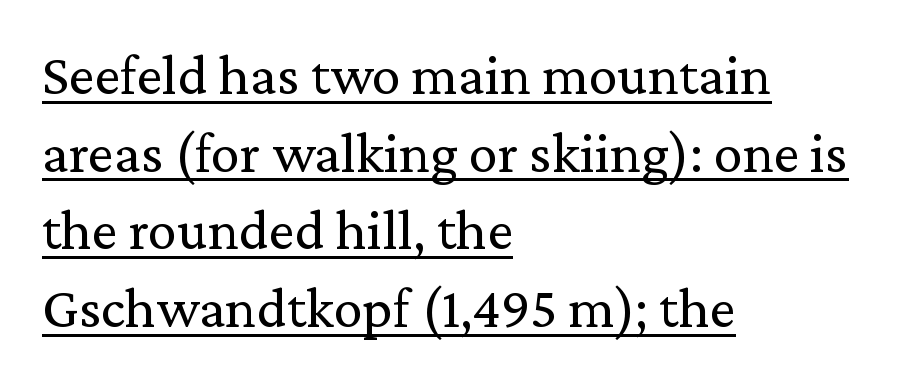
This rendering uses left alignment, leaving the right contour irregular. Nobody touched the tracking dial on this one. Every word sits above its own underline. The typesetting does not lean heavy: it is not bold. The lettering stays uniformly vertical, giving the passage a roman look.
